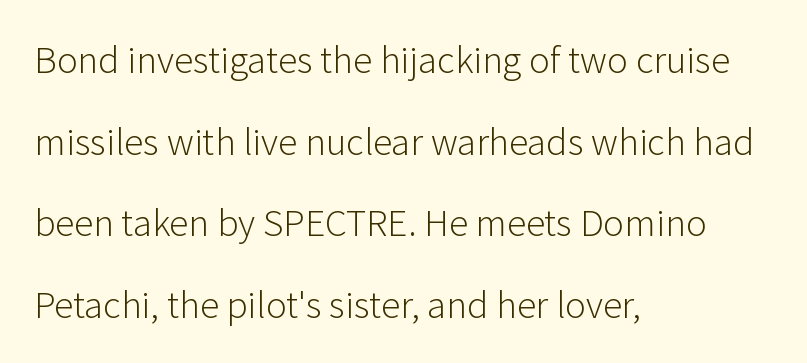
Q: Is the text bold? A: No.
Q: Is the text italic (slanted)? A: No, it is upright.
Q: Is the typeface a serif or a sans-serif typeface? A: Sans-serif.
Q: Is the text underlined? A: No.
Q: How is the paragraph aligned? A: Left-aligned.
Q: Is the spacing between letters normal or unusually wide? A: Normal.
Q: Is the spacing between lines tight, normal or loose? A: Loose.
Q: Width (condensed, normal, or wide)? A: Normal.
Q: Stroke contrast? A: Low.
Q: x-height? A: Medium.
Q: Monospaced? A: No.
